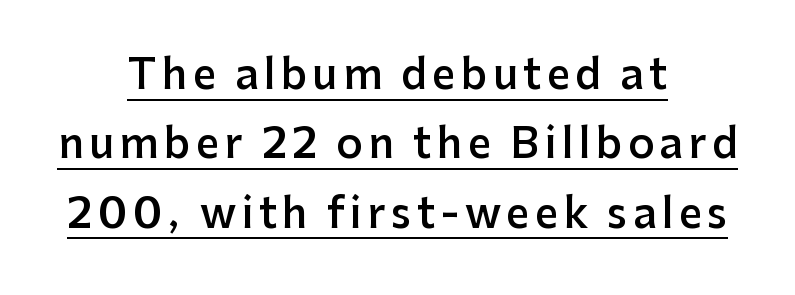
The image shows 41 px semibold sans-serif type, upright; set centered, normal line spacing (1.69x), underlined; low stroke contrast and a medium x-height.
